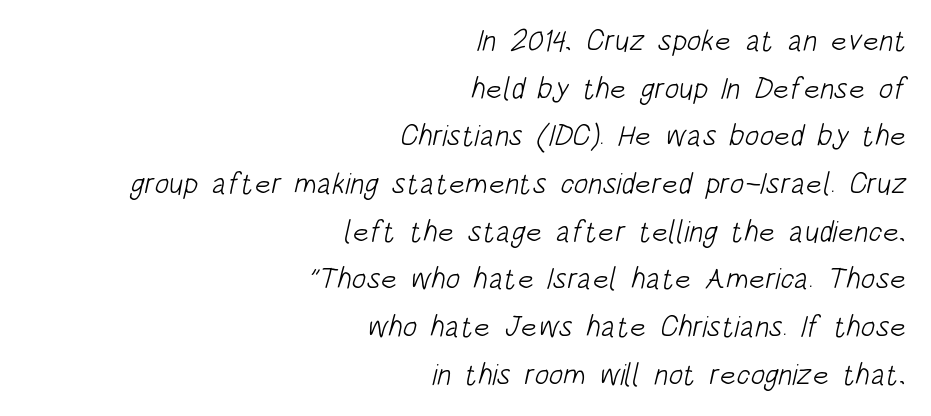
The image shows 30 px light, condensed sans-serif type; set right-aligned, normal line spacing (1.59x), normal letter spacing, not underlined; low stroke contrast and a large x-height.
